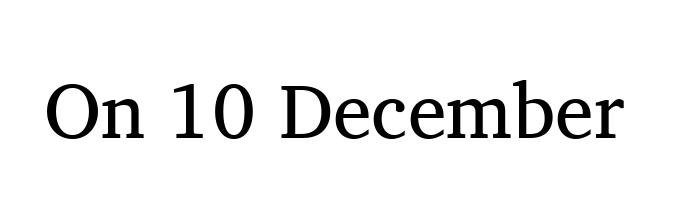
The space directly below the letters is spotless. The typeface chosen for these lines features serifs. Words appear dense and cohesive because spacing is normal. Is this a fixed-width face? No — the glyphs have proportional, varying widths. When letters stand straight like this, we call the style roman or upright. The letters look calm and open, with moderate or lighter stems.
